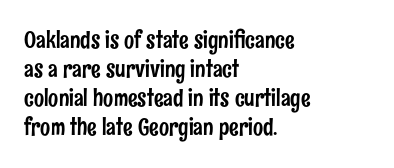
The area under the type is left untouched. Is the block centered? No — it sits flush against the left margin. Default kerning and tracking; the words read as compact shapes. Is there any slant? The stems are plumb.
